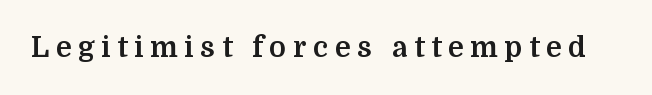
The image shows 28 px bold serif type, upright; set unusually wide letter spacing (+0.24 em), not underlined; medium stroke contrast and a medium x-height.
